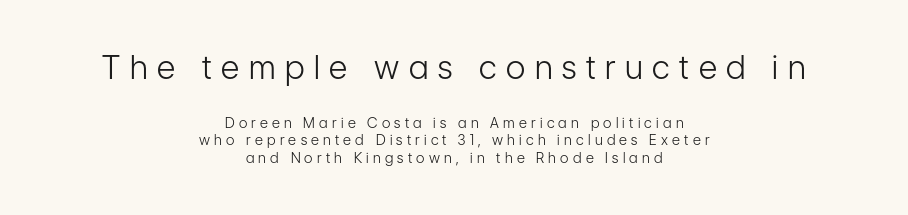
The image shows 32 px light, condensed sans-serif type, upright; set centered, normal line spacing (1.25x), unusually wide letter spacing (+0.3 em), not underlined; the first (top) block is 2.29x larger; low stroke contrast and a medium x-height.
